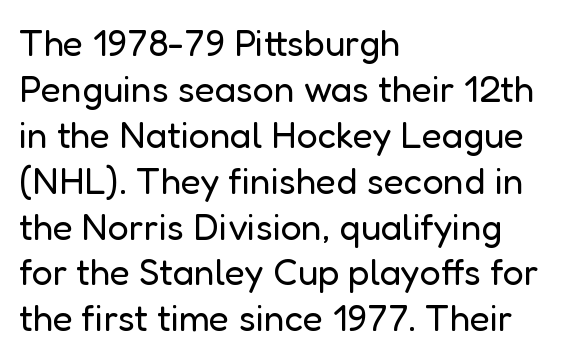
Q: Is the text bold? A: No.
Q: Is the text italic (slanted)? A: No, it is upright.
Q: Is the typeface a serif or a sans-serif typeface? A: Sans-serif.
Q: Is the text underlined? A: No.
Q: How is the paragraph aligned? A: Left-aligned.
Q: Is the spacing between letters normal or unusually wide? A: Normal.
Q: Width (condensed, normal, or wide)? A: Normal.
Q: Stroke contrast? A: Low.
Q: x-height? A: Medium.
Q: Monospaced? A: No.
